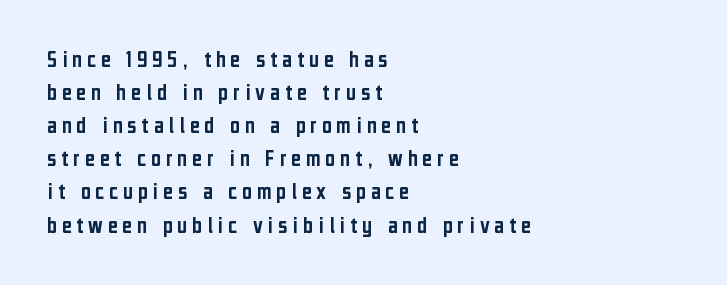
The image shows 24 px text type, upright; set left-aligned, normal line spacing (1.38x), unusually wide letter spacing (+0.2 em), not underlined.
